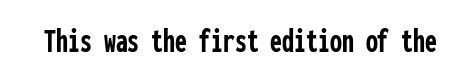
Q: Is the text bold? A: Yes.
Q: Is the text italic (slanted)? A: No, it is upright.
Q: Is the typeface a serif or a sans-serif typeface? A: Sans-serif.
Q: Is the text underlined? A: No.
Q: Is the spacing between letters normal or unusually wide? A: Normal.
Q: Width (condensed, normal, or wide)? A: Condensed.
Q: Stroke contrast? A: Low.
Q: x-height? A: Medium.
Q: Monospaced? A: Yes.
